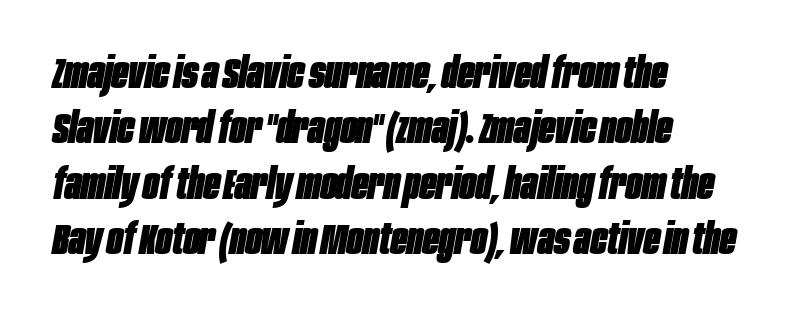
Strokes here are thick enough to call this a true bold. This sample has the flowing, uneven cadence of proportional lettering. Has an underline been added? It has not. Alignment: flush left. The horizontal fit of the characters is conventional and even.
